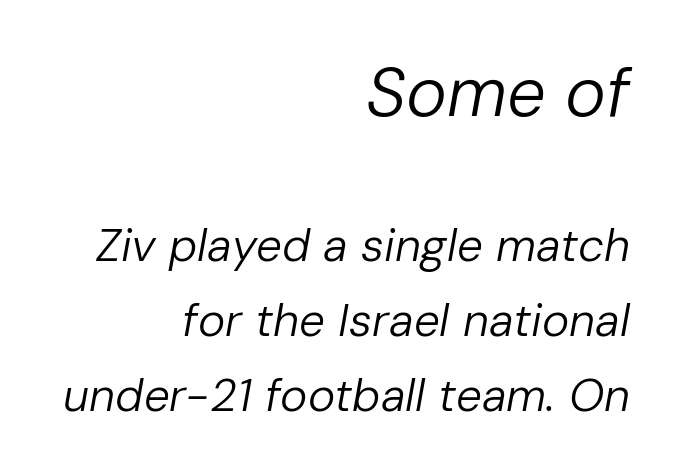
Q: Is the text bold? A: No.
Q: Is the text italic (slanted)? A: Yes, it leans right by about 10 degrees.
Q: Is the text underlined? A: No.
Q: How is the paragraph aligned? A: Right-aligned.
Q: Is the spacing between letters normal or unusually wide? A: Normal.
Q: Is the spacing between lines tight, normal or loose? A: Normal.
Q: Which block of text is set in a larger size, the first (top) or the second (bottom)? A: The first (top) one.
Q: Width (condensed, normal, or wide)? A: Normal.
Q: Stroke contrast? A: Low.
Q: x-height? A: Medium.
Q: Monospaced? A: No.
